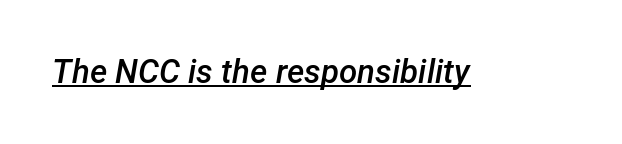
Tracking value appears to be zero — textbook default spacing. It's the slanting kind of type. Typographic density is moderately raised because the face is semibold. Underlined type. Think of a printed novel: that variable character pitch is what you see here.
